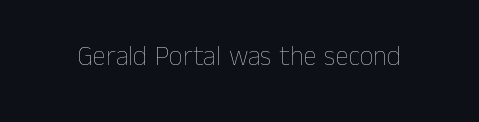
{"italic": "no", "bold": "no", "underline": "no", "letter_spacing": "normal", "letter_spacing_em": 0.0, "glyph_px": 27}
